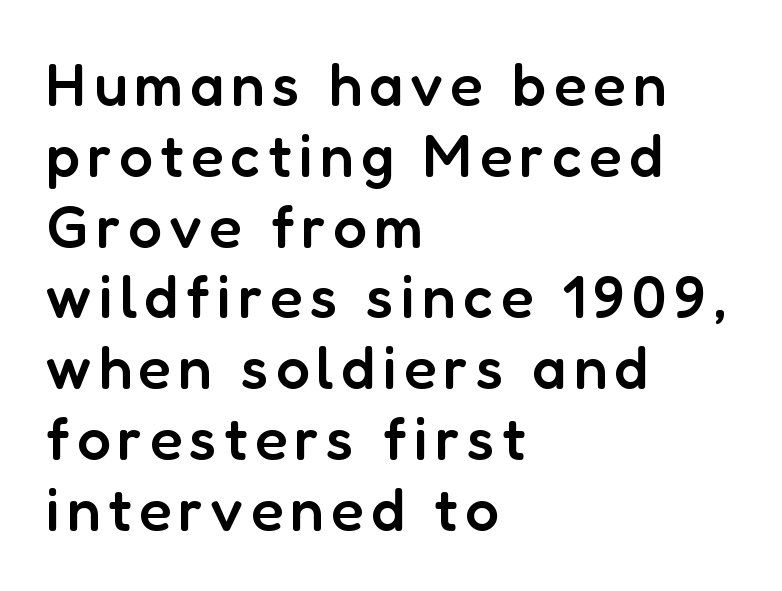
{"serif": "no", "italic": "no", "bold": "semi", "weight": "semibold", "width": "normal", "stroke_contrast": "low", "x_height": "medium", "monospaced": "no", "underline": "no", "align": "left", "line_spacing_ratio": 1.18, "glyph_px": 60}
